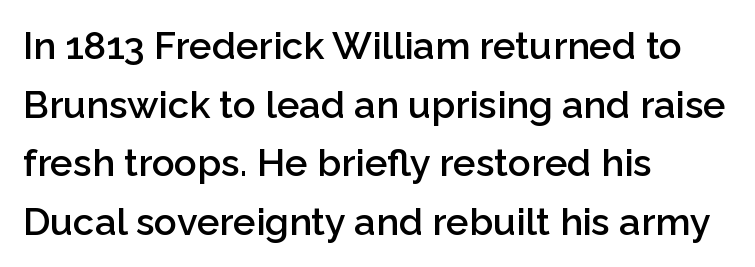
The image shows 38 px semibold sans-serif type, upright; set left-aligned, normal line spacing (1.54x), normal letter spacing, not underlined; low stroke contrast and a medium x-height.
